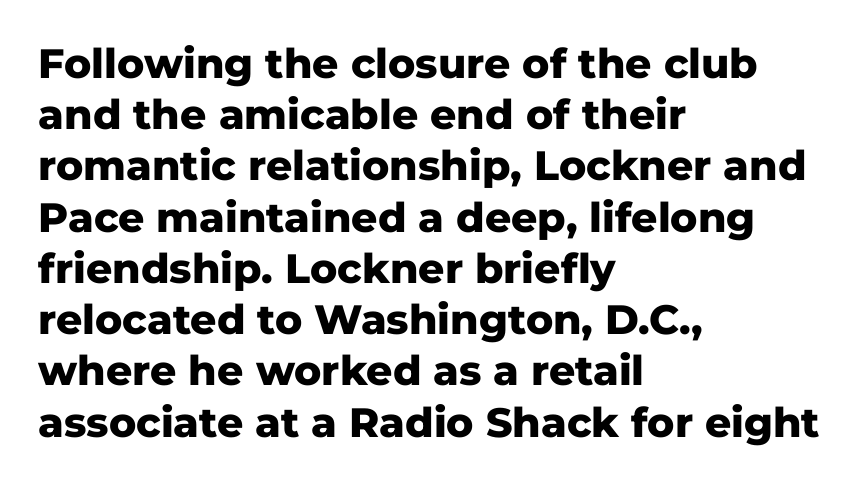
This is roman type, the default non-slanted kind. The typesetting leans heavy: a genuine bold. Quick note: underline off. The rows are spaced the way most documents space them. Letter spacing: default. Unlike a traditional serif, this face leaves its strokes unadorned.
